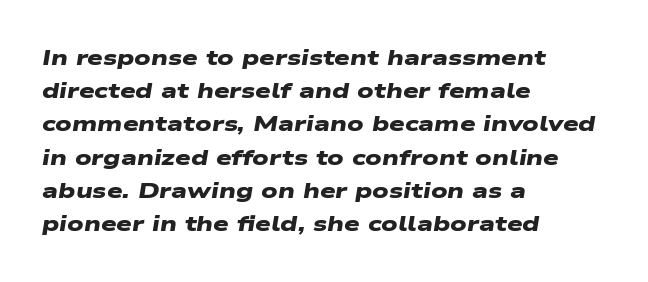
The image shows 22 px bold type; set left-aligned, normal line spacing (1.51x), normal letter spacing, not underlined.
